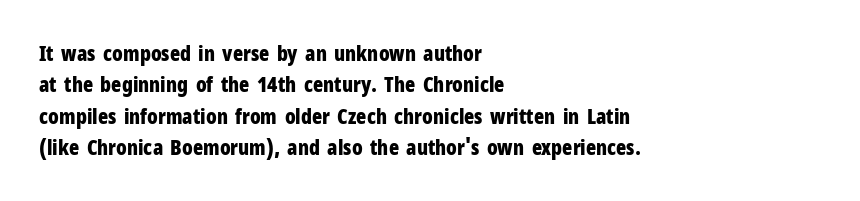
{"italic": "no", "bold": "yes", "underline": "no", "align": "left", "line_spacing": "normal", "line_spacing_ratio": 1.49, "letter_spacing": "normal", "letter_spacing_em": 0.0, "glyph_px": 21}
